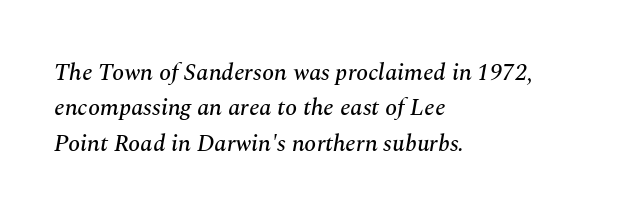
{"italic": "yes", "lean": "right", "slant_degrees": 10, "underline": "no", "align": "left", "line_spacing": "normal", "line_spacing_ratio": 1.47, "letter_spacing": "normal", "letter_spacing_em": 0.0, "glyph_px": 24}
